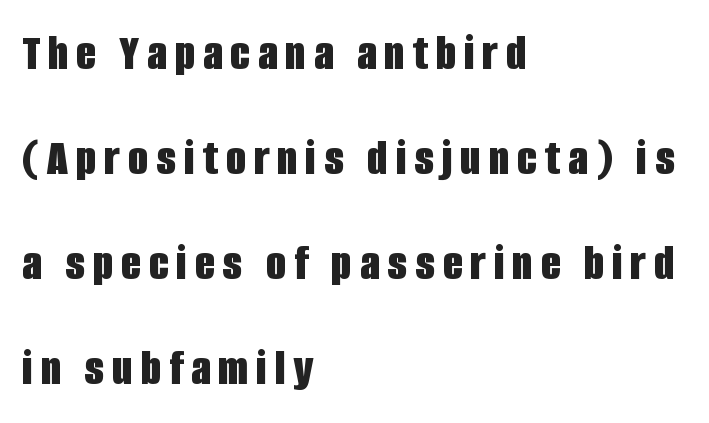
{"serif": "no", "italic": "no", "bold": "yes", "weight": "bold", "width": "condensed", "stroke_contrast": "low", "x_height": "large", "monospaced": "no", "underline": "no", "align": "left", "line_spacing": "loose", "line_spacing_ratio": 2.02, "glyph_px": 52}
